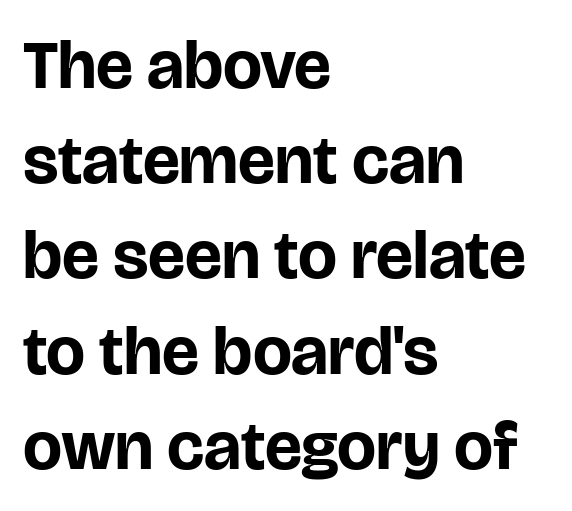
The image shows 69 px bold sans-serif type, upright; set left-aligned, normal line spacing (1.38x), normal letter spacing, not underlined; low stroke contrast and a large x-height.
